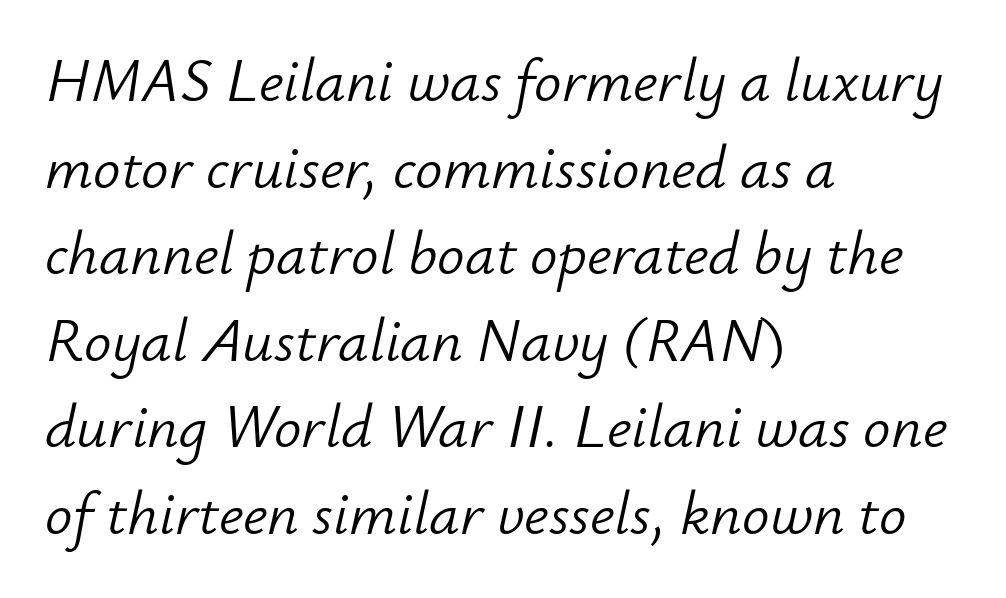
The image shows 61 px light type, italic (leaning right); set left-aligned, normal line spacing (1.42x), normal letter spacing, not underlined; low stroke contrast and a small x-height.
